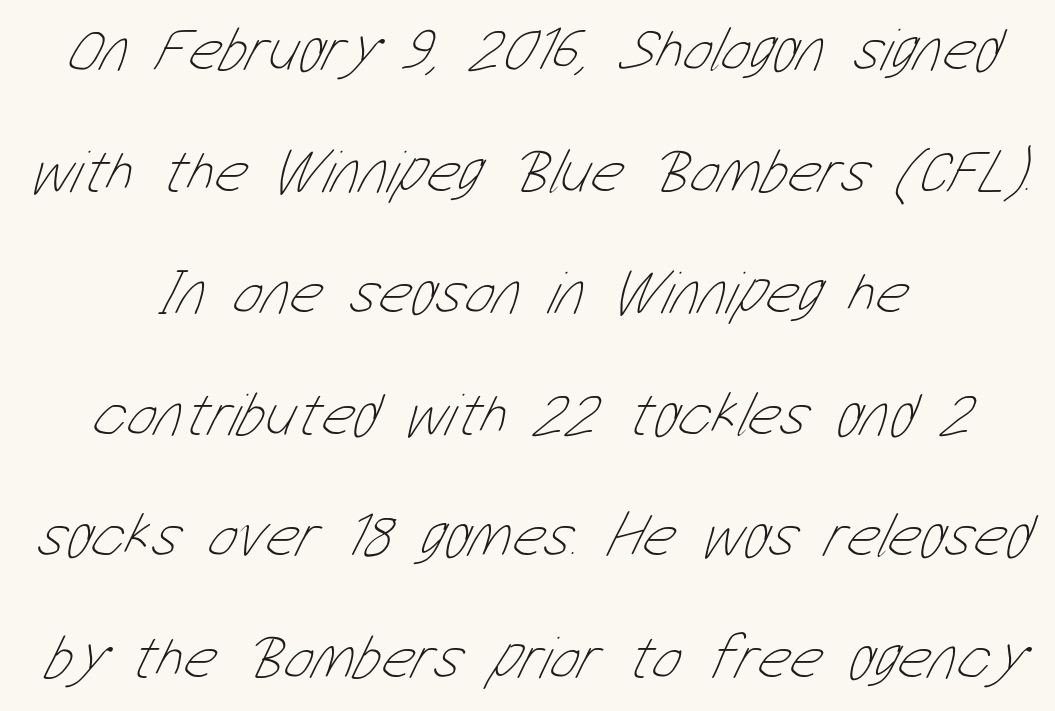
{"bold": "no", "weight": "thin", "width": "condensed", "stroke_contrast": "low", "x_height": "medium", "monospaced": "no", "underline": "no", "align": "center", "line_spacing": "loose", "line_spacing_ratio": 1.96, "letter_spacing": "normal", "letter_spacing_em": 0.0, "glyph_px": 62}
